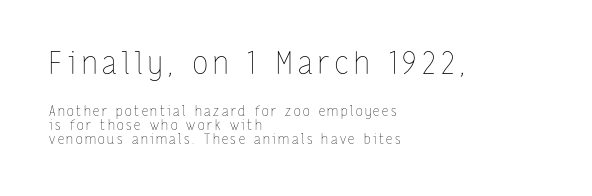
{"italic": "no", "bold": "no", "weight": "thin", "width": "condensed", "stroke_contrast": "low", "x_height": "medium", "monospaced": "no", "underline": "no", "align": "left", "line_spacing": "tight", "line_spacing_ratio": 0.98, "larger_block": "first", "size_ratio": 2.21, "glyph_px": 31}
